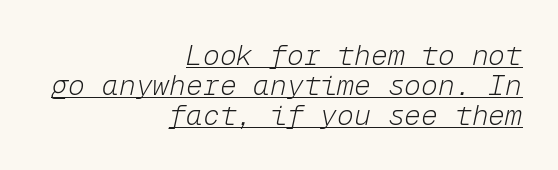
{"italic": "yes", "lean": "right", "slant_degrees": 12, "bold": "no", "weight": "light", "width": "normal", "stroke_contrast": "low", "x_height": "medium", "monospaced": "yes", "underline": "yes", "align": "right", "line_spacing": "tight", "line_spacing_ratio": 1.07, "letter_spacing": "normal", "letter_spacing_em": 0.0, "glyph_px": 28}
